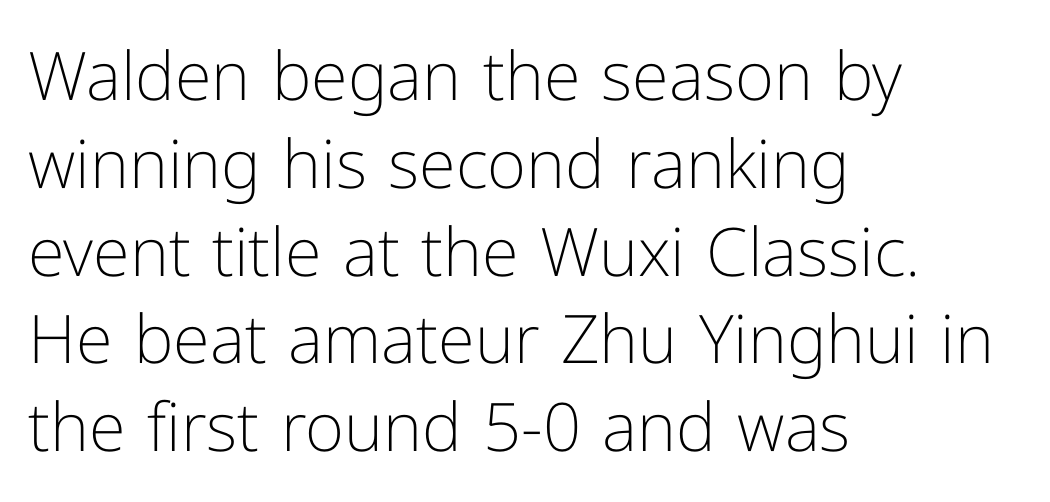
{"serif": "no", "italic": "no", "bold": "no", "weight": "light", "width": "normal", "stroke_contrast": "low", "x_height": "medium", "monospaced": "no", "underline": "no", "align": "left", "line_spacing": "normal", "line_spacing_ratio": 1.31, "letter_spacing": "normal", "letter_spacing_em": 0.0, "glyph_px": 67}
